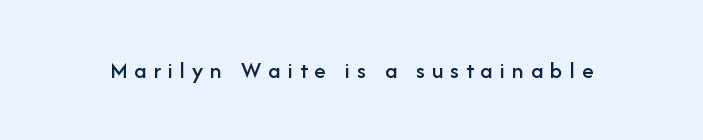
Q: Is the text italic (slanted)? A: No, it is upright.
Q: Is the text underlined? A: No.
Q: Is the spacing between letters normal or unusually wide? A: Unusually wide.
